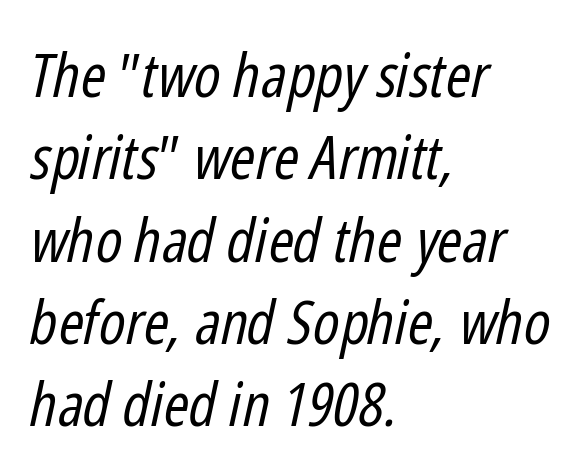
The image shows 61 px regular-weight, condensed type, italic (leaning right); set left-aligned, normal line spacing (1.35x), normal letter spacing, not underlined; low stroke contrast and a medium x-height.
